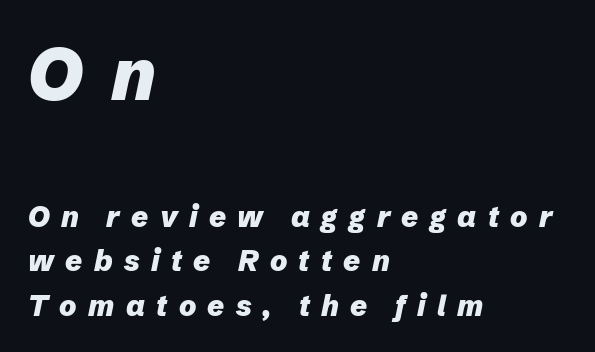
Q: Is the text bold? A: Yes.
Q: Is the text italic (slanted)? A: Yes, it leans right by about 12 degrees.
Q: Is the text underlined? A: No.
Q: How is the paragraph aligned? A: Left-aligned.
Q: Is the spacing between letters normal or unusually wide? A: Unusually wide.
Q: Is the spacing between lines tight, normal or loose? A: Normal.
Q: Which block of text is set in a larger size, the first (top) or the second (bottom)? A: The first (top) one.
Q: Width (condensed, normal, or wide)? A: Normal.
Q: Stroke contrast? A: Low.
Q: x-height? A: Medium.
Q: Monospaced? A: No.
